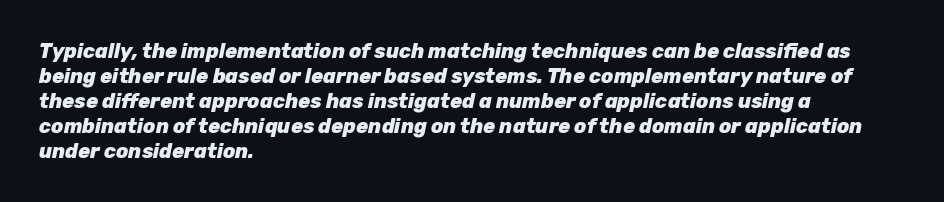
{"italic": "yes", "lean": "right", "slant_degrees": 12, "bold": "yes", "underline": "no", "align": "left", "line_spacing": "normal", "line_spacing_ratio": 1.25, "letter_spacing": "normal", "letter_spacing_em": 0.0, "glyph_px": 20}
